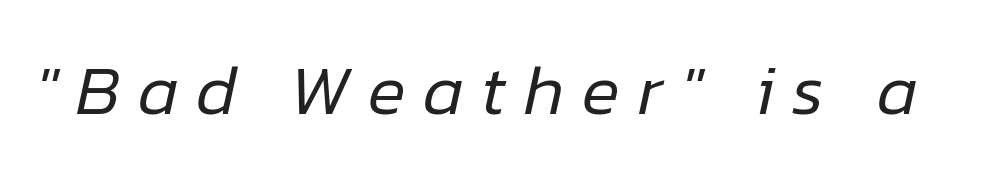
The image shows 71 px regular-weight type, italic (leaning right); set unusually wide letter spacing (+0.25 em), not underlined; low stroke contrast and a medium x-height.
